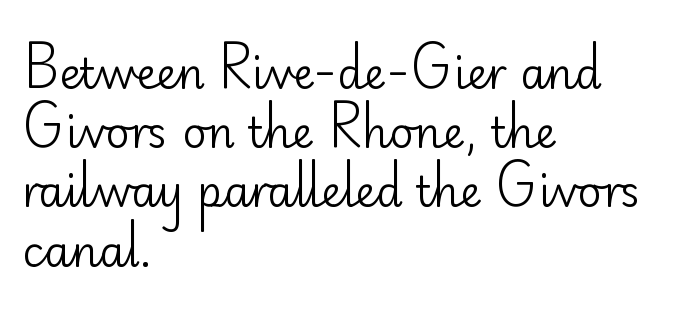
{"serif": "no", "italic": "no", "bold": "no", "weight": "regular", "width": "normal", "stroke_contrast": "low", "x_height": "small", "monospaced": "no", "underline": "no", "align": "left", "line_spacing": "normal", "line_spacing_ratio": 1.41, "letter_spacing": "normal", "letter_spacing_em": 0.0, "glyph_px": 42}
